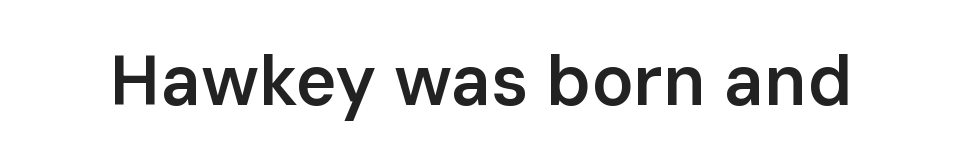
Q: Is the text bold? A: Semi-bold.
Q: Is the text italic (slanted)? A: No, it is upright.
Q: Is the typeface a serif or a sans-serif typeface? A: Sans-serif.
Q: Is the text underlined? A: No.
Q: Is the spacing between letters normal or unusually wide? A: Normal.
Q: Width (condensed, normal, or wide)? A: Normal.
Q: Stroke contrast? A: Low.
Q: x-height? A: Medium.
Q: Monospaced? A: No.
